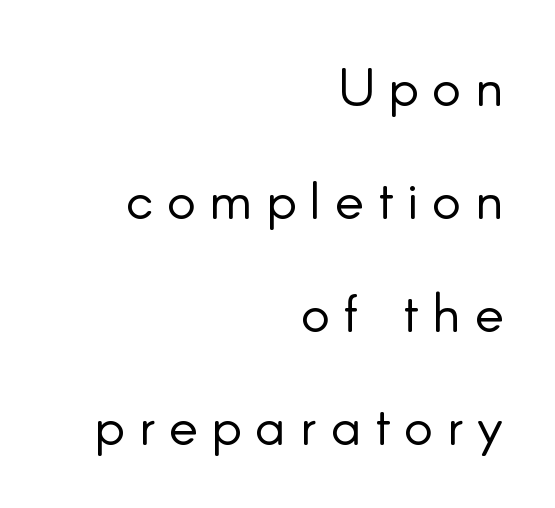
{"serif": "no", "italic": "no", "bold": "no", "weight": "light", "width": "normal", "stroke_contrast": "low", "x_height": "small", "monospaced": "no", "underline": "no", "align": "right", "line_spacing": "loose", "line_spacing_ratio": 2.09, "letter_spacing": "wide", "letter_spacing_em": 0.26, "glyph_px": 54}
